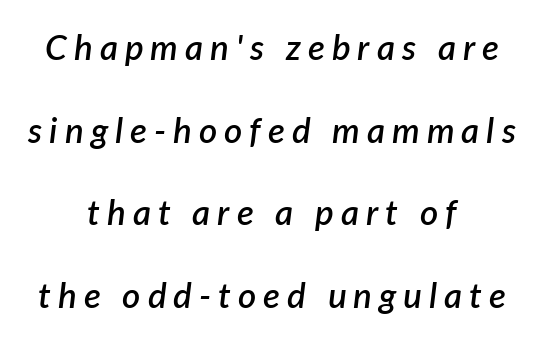
{"italic": "yes", "lean": "right", "slant_degrees": 7, "bold": "semi", "weight": "semibold", "width": "normal", "stroke_contrast": "low", "x_height": "medium", "monospaced": "no", "underline": "no", "align": "center", "line_spacing": "loose", "line_spacing_ratio": 2.36, "letter_spacing": "wide", "letter_spacing_em": 0.2, "glyph_px": 35}
